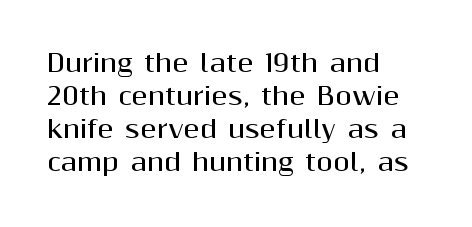
These lines keep a tight, regular rhythm from letter to letter. Heavy-handed strokes throughout: this text is bold. A normal amount of white space separates one row of letters from the next. The font's upright variant was chosen for this text. The string is rendered with underlining switched off. Which margin do the lines hug? The left one — the right edge is uneven.
